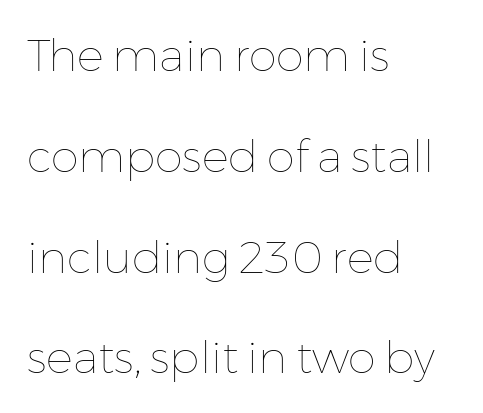
The image shows 45 px thin type, upright; set left-aligned, loose line spacing (2.24x), normal letter spacing, not underlined; low stroke contrast and a medium x-height.
